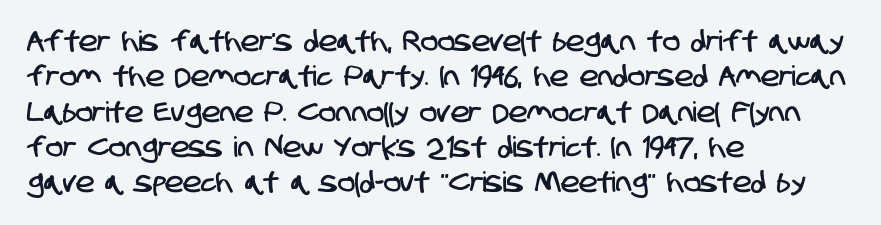
{"serif": "no", "width": "condensed", "stroke_contrast": "low", "x_height": "large", "monospaced": "no", "underline": "no", "align": "left", "line_spacing": "normal", "line_spacing_ratio": 1.26, "letter_spacing": "normal", "letter_spacing_em": 0.0, "glyph_px": 28}
